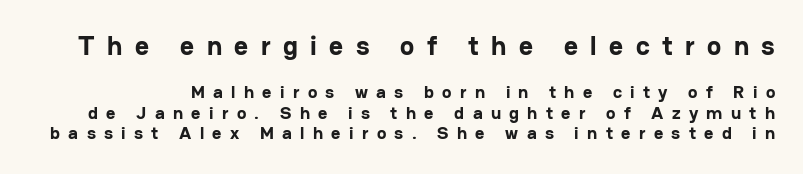
Q: Is the text bold? A: Yes.
Q: Is the text italic (slanted)? A: No, it is upright.
Q: Is the text underlined? A: No.
Q: Is the spacing between letters normal or unusually wide? A: Unusually wide.
Q: Is the spacing between lines tight, normal or loose? A: Tight.
Q: Which block of text is set in a larger size, the first (top) or the second (bottom)? A: The first (top) one.
